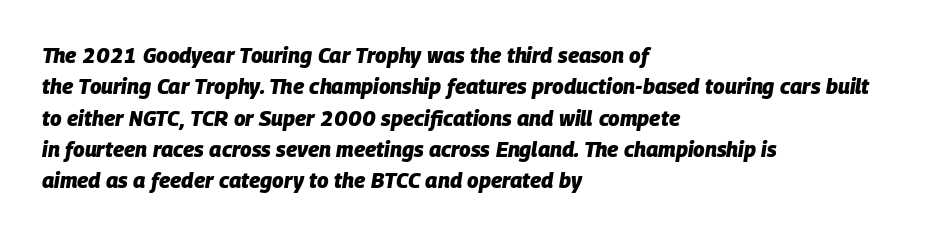
Q: Is the text bold? A: Yes.
Q: Is the text italic (slanted)? A: Yes, it leans right by about 9 degrees.
Q: Is the text underlined? A: No.
Q: How is the paragraph aligned? A: Left-aligned.
Q: Is the spacing between letters normal or unusually wide? A: Normal.
Q: Is the spacing between lines tight, normal or loose? A: Normal.
